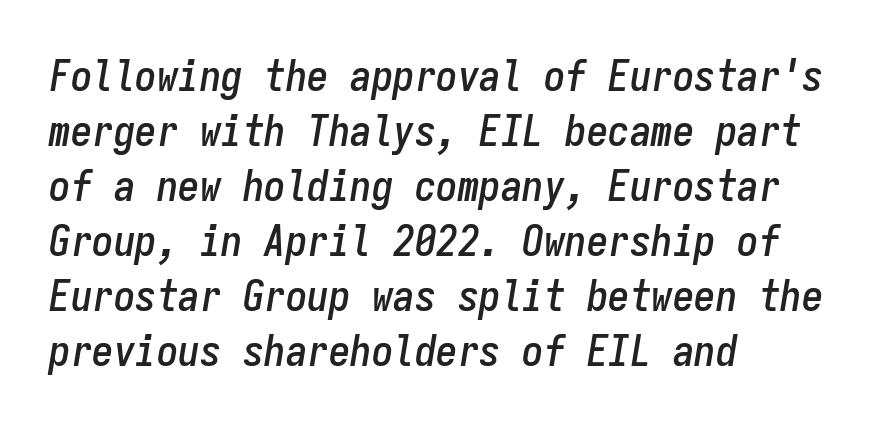
Q: Is the text italic (slanted)? A: Yes, it leans right by about 9 degrees.
Q: Is the text underlined? A: No.
Q: How is the paragraph aligned? A: Left-aligned.
Q: Is the spacing between letters normal or unusually wide? A: Normal.
Q: Is the spacing between lines tight, normal or loose? A: Normal.
Q: Width (condensed, normal, or wide)? A: Condensed.
Q: Stroke contrast? A: Low.
Q: x-height? A: Medium.
Q: Monospaced? A: Yes.
